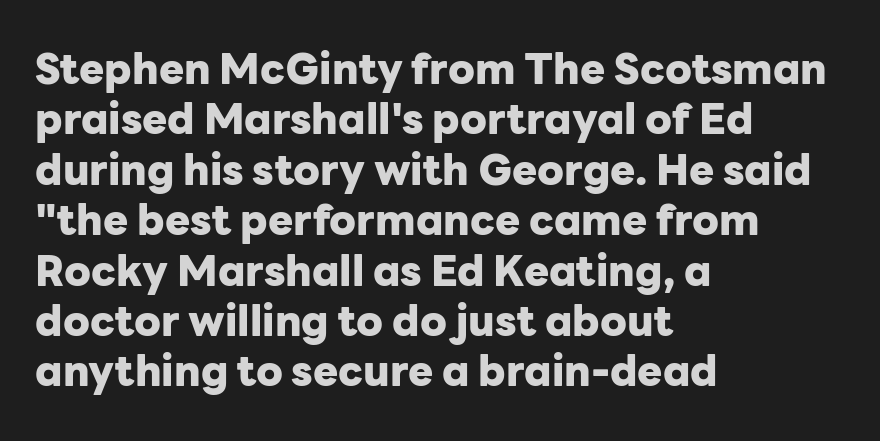
Q: Is the text bold? A: Yes.
Q: Is the text italic (slanted)? A: No, it is upright.
Q: Is the typeface a serif or a sans-serif typeface? A: Sans-serif.
Q: Is the text underlined? A: No.
Q: How is the paragraph aligned? A: Left-aligned.
Q: Is the spacing between letters normal or unusually wide? A: Normal.
Q: Width (condensed, normal, or wide)? A: Normal.
Q: Stroke contrast? A: Low.
Q: x-height? A: Medium.
Q: Monospaced? A: No.
